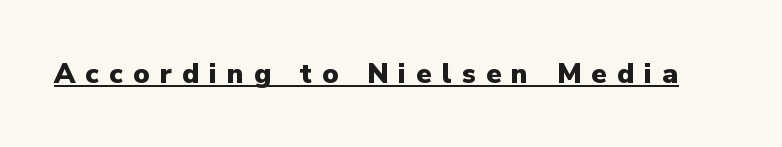
Q: Is the text bold? A: Yes.
Q: Is the text italic (slanted)? A: No, it is upright.
Q: Is the typeface a serif or a sans-serif typeface? A: Sans-serif.
Q: Is the text underlined? A: Yes.
Q: Is the spacing between letters normal or unusually wide? A: Unusually wide.
Q: Width (condensed, normal, or wide)? A: Normal.
Q: Stroke contrast? A: Low.
Q: x-height? A: Medium.
Q: Monospaced? A: No.
